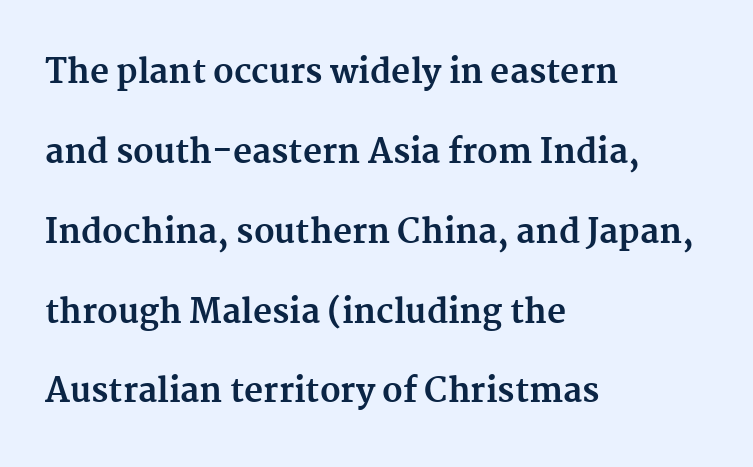
The image shows 33 px bold serif type, upright; set left-aligned, loose line spacing (2.42x), normal letter spacing, not underlined; medium stroke contrast and a medium x-height.
